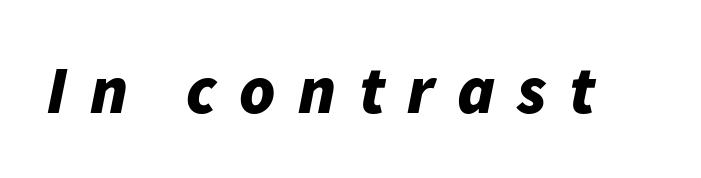
{"italic": "yes", "lean": "right", "slant_degrees": 11, "bold": "yes", "weight": "bold", "width": "normal", "stroke_contrast": "low", "x_height": "medium", "monospaced": "no", "underline": "no", "letter_spacing": "wide", "letter_spacing_em": 0.33, "glyph_px": 68}
